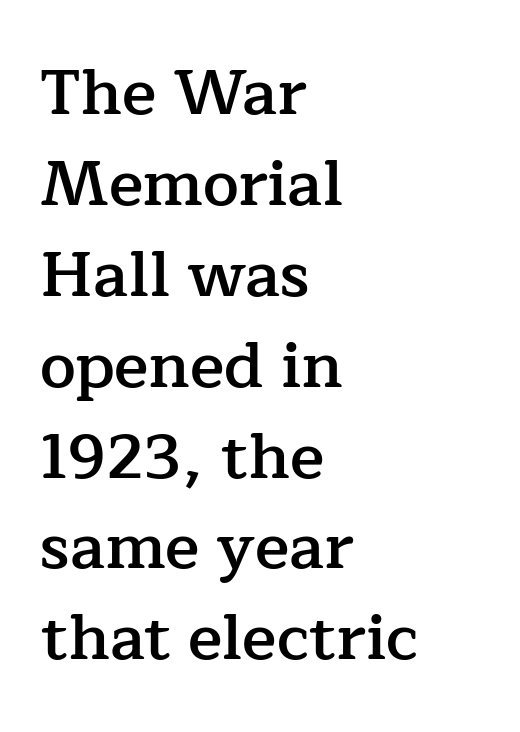
Q: Is the text bold? A: Semi-bold.
Q: Is the text italic (slanted)? A: No, it is upright.
Q: Is the typeface a serif or a sans-serif typeface? A: Serif.
Q: Is the text underlined? A: No.
Q: How is the paragraph aligned? A: Left-aligned.
Q: Is the spacing between letters normal or unusually wide? A: Normal.
Q: Is the spacing between lines tight, normal or loose? A: Normal.
Q: Width (condensed, normal, or wide)? A: Normal.
Q: Stroke contrast? A: Low.
Q: x-height? A: Medium.
Q: Monospaced? A: No.
